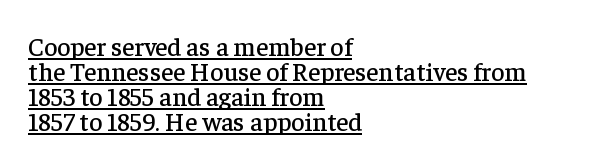
{"italic": "no", "underline": "yes", "align": "left", "line_spacing": "tight", "line_spacing_ratio": 0.96, "letter_spacing": "normal", "letter_spacing_em": 0.0, "glyph_px": 26}
